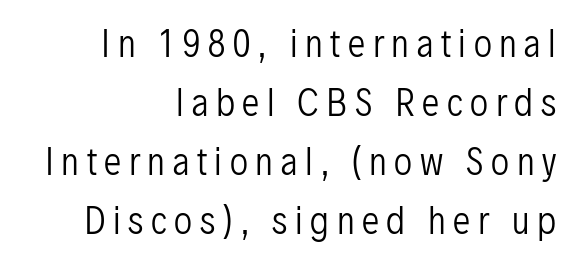
The typeface has the unassuming heft of standard copy or less. This sample uses an upright cut, with every glyph sitting square on the baseline. The paragraph shown leans on its right margin. This sample has the flowing, uneven cadence of proportional lettering. Unmarked baselines from the first word to the last.
